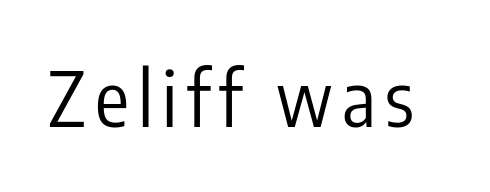
{"serif": "no", "italic": "no", "bold": "no", "weight": "regular", "width": "condensed", "stroke_contrast": "low", "x_height": "medium", "monospaced": "no", "underline": "no", "glyph_px": 76}
